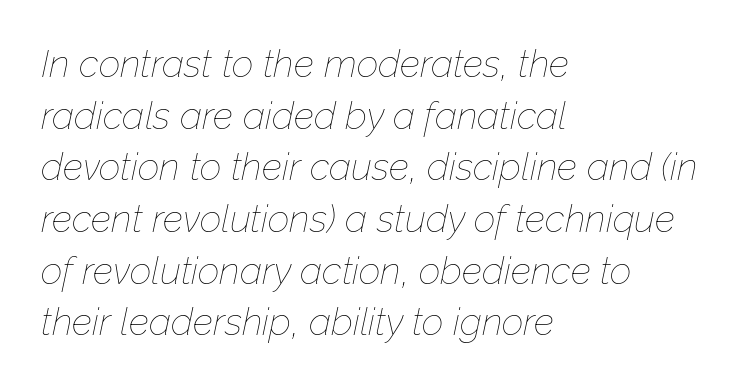
The image shows 38 px thin type, italic (leaning right); set left-aligned, normal line spacing (1.36x), normal letter spacing, not underlined; low stroke contrast and a medium x-height.
